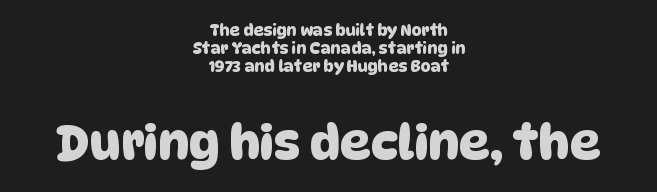
Q: Is the typeface a serif or a sans-serif typeface? A: Sans-serif.
Q: Is the text underlined? A: No.
Q: How is the paragraph aligned? A: Centered.
Q: Is the spacing between letters normal or unusually wide? A: Normal.
Q: Is the spacing between lines tight, normal or loose? A: Tight.
Q: Which block of text is set in a larger size, the first (top) or the second (bottom)? A: The second (bottom) one.
Q: Width (condensed, normal, or wide)? A: Normal.
Q: Stroke contrast? A: Low.
Q: x-height? A: Large.
Q: Monospaced? A: No.
